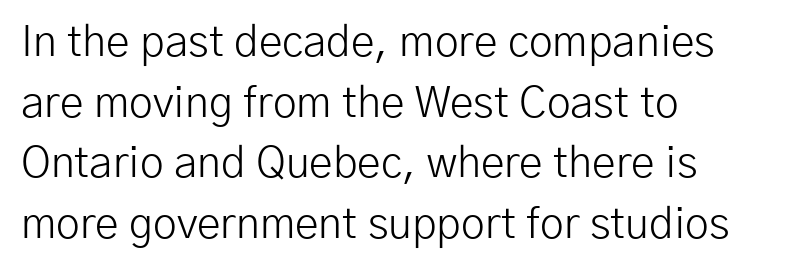
Q: Is the text bold? A: No.
Q: Is the text italic (slanted)? A: No, it is upright.
Q: Is the typeface a serif or a sans-serif typeface? A: Sans-serif.
Q: Is the text underlined? A: No.
Q: How is the paragraph aligned? A: Left-aligned.
Q: Is the spacing between letters normal or unusually wide? A: Normal.
Q: Is the spacing between lines tight, normal or loose? A: Normal.
Q: Width (condensed, normal, or wide)? A: Normal.
Q: Stroke contrast? A: Low.
Q: x-height? A: Medium.
Q: Monospaced? A: No.
